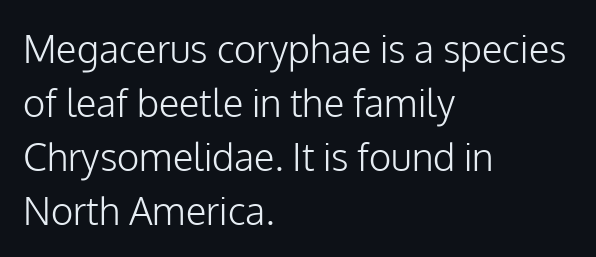
Q: Is the text bold? A: No.
Q: Is the text italic (slanted)? A: No, it is upright.
Q: Is the typeface a serif or a sans-serif typeface? A: Sans-serif.
Q: Is the text underlined? A: No.
Q: How is the paragraph aligned? A: Left-aligned.
Q: Is the spacing between letters normal or unusually wide? A: Normal.
Q: Is the spacing between lines tight, normal or loose? A: Normal.
Q: Width (condensed, normal, or wide)? A: Normal.
Q: Stroke contrast? A: Low.
Q: x-height? A: Medium.
Q: Monospaced? A: No.
